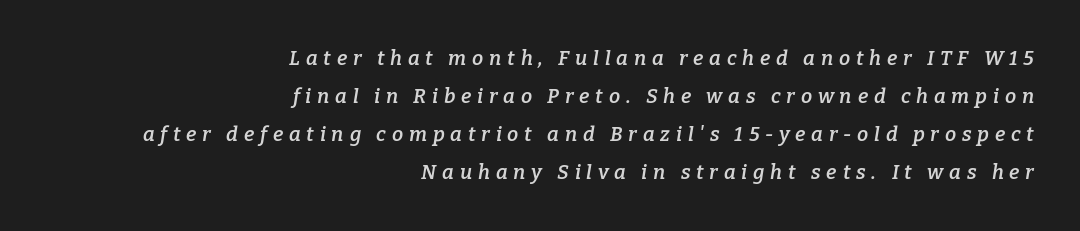
Q: Is the text bold? A: Semi-bold.
Q: Is the text italic (slanted)? A: Yes, it leans right by about 9 degrees.
Q: Is the text underlined? A: No.
Q: How is the paragraph aligned? A: Right-aligned.
Q: Is the spacing between letters normal or unusually wide? A: Unusually wide.
Q: Is the spacing between lines tight, normal or loose? A: Loose.
